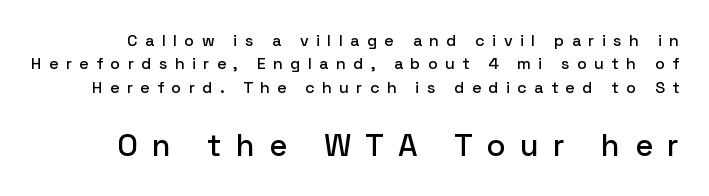
Is this a fixed-width face? No — the glyphs have proportional, varying widths. The lines sit at an ordinary, default distance from one another. Tracking value appears strongly positive — letters spread wide. A clean baseline with only descenders dipping below it.
